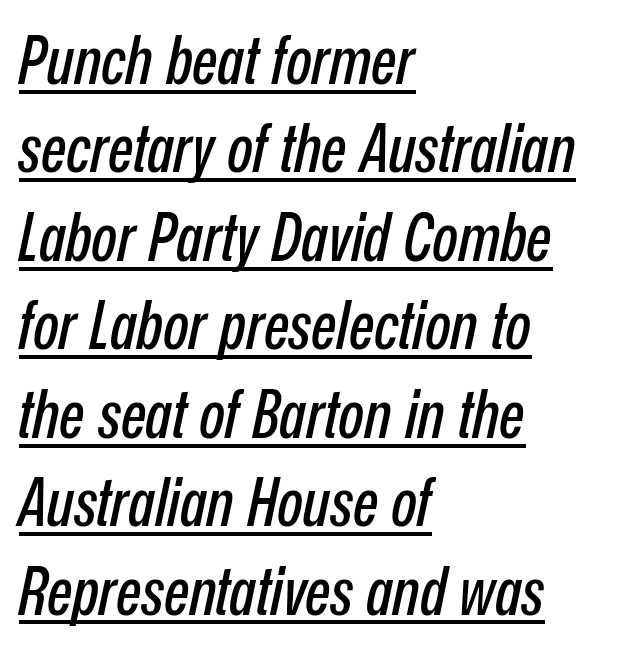
Q: Is the text italic (slanted)? A: Yes, it leans right by about 12 degrees.
Q: Is the text underlined? A: Yes.
Q: How is the paragraph aligned? A: Left-aligned.
Q: Is the spacing between letters normal or unusually wide? A: Normal.
Q: Is the spacing between lines tight, normal or loose? A: Normal.
Q: Width (condensed, normal, or wide)? A: Condensed.
Q: Stroke contrast? A: Low.
Q: x-height? A: Medium.
Q: Monospaced? A: No.
